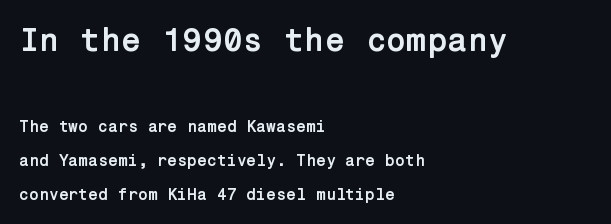
{"serif": "no", "italic": "no", "bold": "yes", "weight": "semibold", "width": "normal", "stroke_contrast": "low", "x_height": "medium", "underline": "no", "align": "left", "line_spacing": "loose", "line_spacing_ratio": 2.14, "letter_spacing": "normal", "letter_spacing_em": 0.0, "larger_block": "first", "size_ratio": 2.06, "glyph_px": 33}
